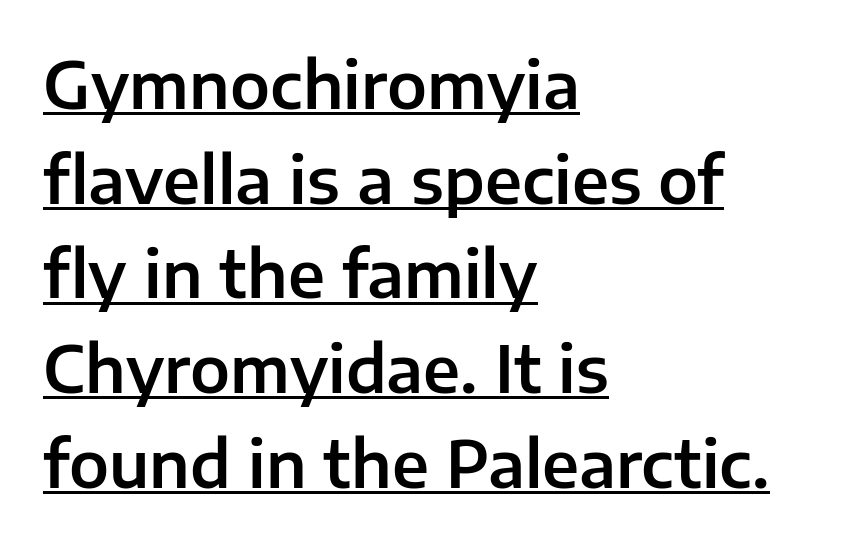
{"serif": "no", "italic": "no", "width": "normal", "stroke_contrast": "low", "x_height": "medium", "monospaced": "no", "underline": "yes", "align": "left", "line_spacing": "normal", "line_spacing_ratio": 1.48, "letter_spacing": "normal", "letter_spacing_em": 0.0, "glyph_px": 64}
